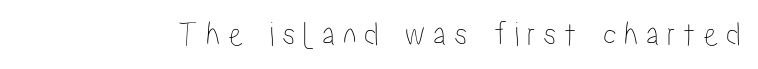
The image shows 35 px condensed type, upright; set unusually wide letter spacing (+0.21 em), not underlined; low stroke contrast and a medium x-height.
